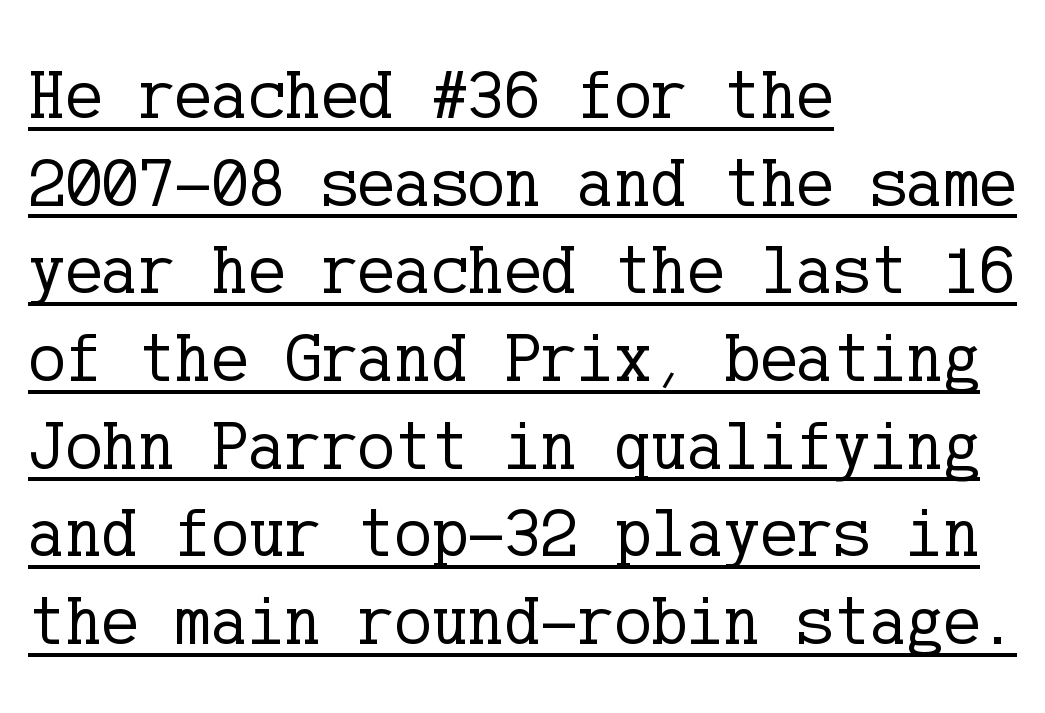
{"serif": "yes", "italic": "no", "bold": "no", "weight": "regular", "width": "normal", "stroke_contrast": "low", "x_height": "medium", "underline": "yes", "align": "left", "line_spacing": "normal", "line_spacing_ratio": 1.27, "letter_spacing": "normal", "letter_spacing_em": 0.0, "glyph_px": 69}
